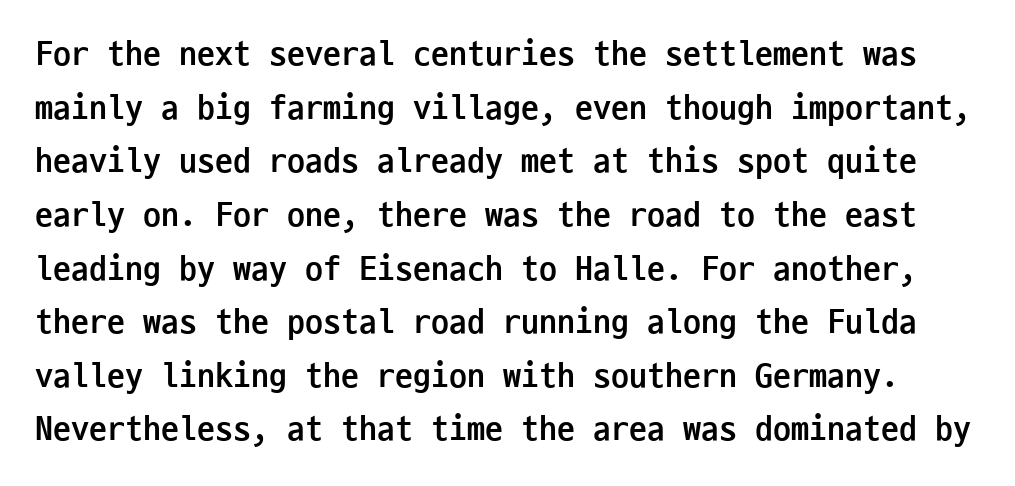
Q: Is the text bold? A: Yes.
Q: Is the text italic (slanted)? A: No, it is upright.
Q: Is the typeface a serif or a sans-serif typeface? A: Sans-serif.
Q: Is the text underlined? A: No.
Q: Is the spacing between letters normal or unusually wide? A: Normal.
Q: Is the spacing between lines tight, normal or loose? A: Normal.
Q: Width (condensed, normal, or wide)? A: Condensed.
Q: Stroke contrast? A: Low.
Q: x-height? A: Medium.
Q: Monospaced? A: Yes.
